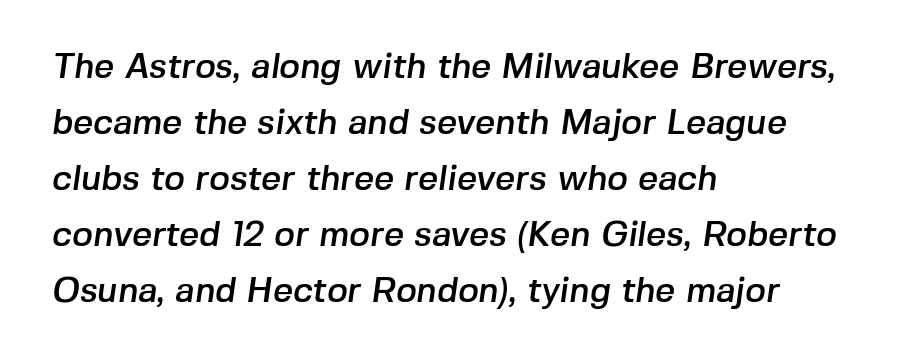
{"serif": "no", "width": "normal", "stroke_contrast": "low", "x_height": "medium", "monospaced": "no", "underline": "no", "align": "left", "line_spacing": "normal", "line_spacing_ratio": 1.6, "letter_spacing": "normal", "letter_spacing_em": 0.0, "glyph_px": 35}
